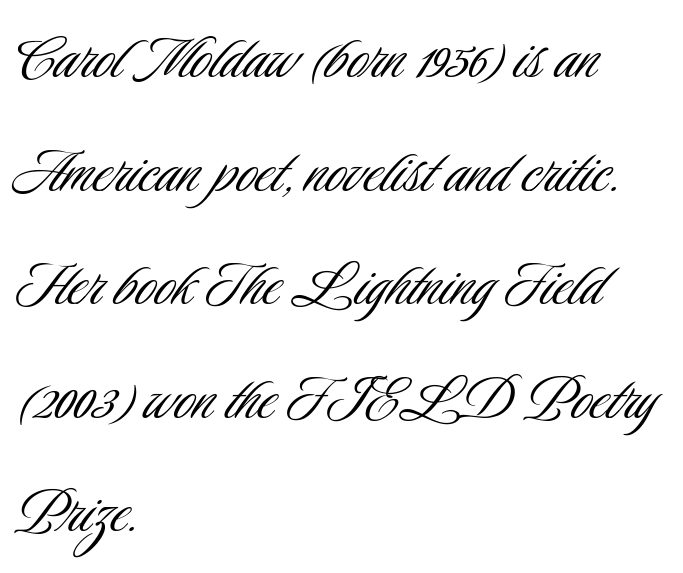
Type without underlining. This sample uses plain, unmodified letter spacing. Summary of vertical rhythm: regular, with standard interline spacing. This rendering employs a face without finishing strokes, i.e., a sans-serif. Heft: none added — not bold.
